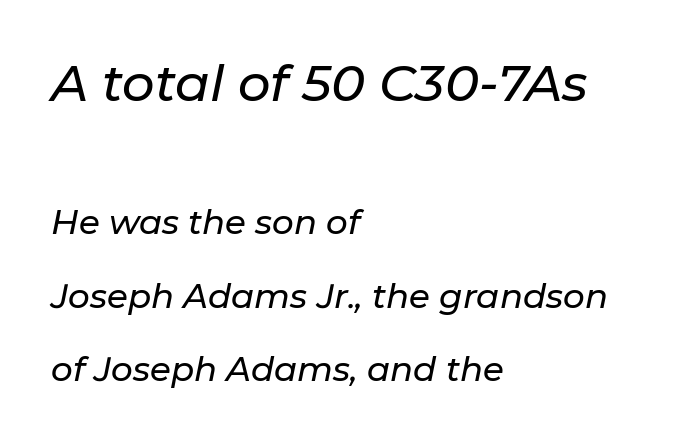
{"italic": "yes", "lean": "right", "slant_degrees": 11, "width": "normal", "stroke_contrast": "low", "x_height": "medium", "monospaced": "no", "underline": "no", "align": "left", "line_spacing": "loose", "line_spacing_ratio": 2.15, "letter_spacing": "normal", "letter_spacing_em": 0.0, "larger_block": "first", "size_ratio": 1.5, "glyph_px": 51}
